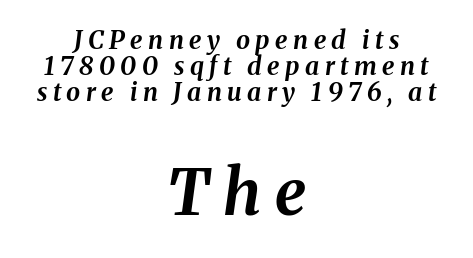
Q: Is the text bold? A: Yes.
Q: Is the text italic (slanted)? A: Yes, it leans right by about 8 degrees.
Q: Is the text underlined? A: No.
Q: How is the paragraph aligned? A: Centered.
Q: Is the spacing between letters normal or unusually wide? A: Unusually wide.
Q: Is the spacing between lines tight, normal or loose? A: Tight.
Q: Which block of text is set in a larger size, the first (top) or the second (bottom)? A: The second (bottom) one.
Q: Width (condensed, normal, or wide)? A: Normal.
Q: Stroke contrast? A: Medium.
Q: x-height? A: Medium.
Q: Monospaced? A: No.
